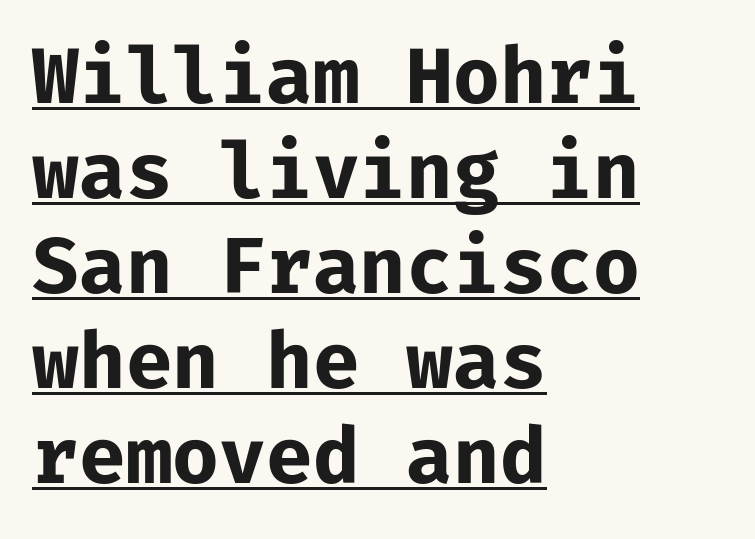
Interline gaps are of average width in this sample. One-word summary of the alignment: left. The passage shown is typeset with a sans-serif family. The passage shown is underscored from start to finish.
